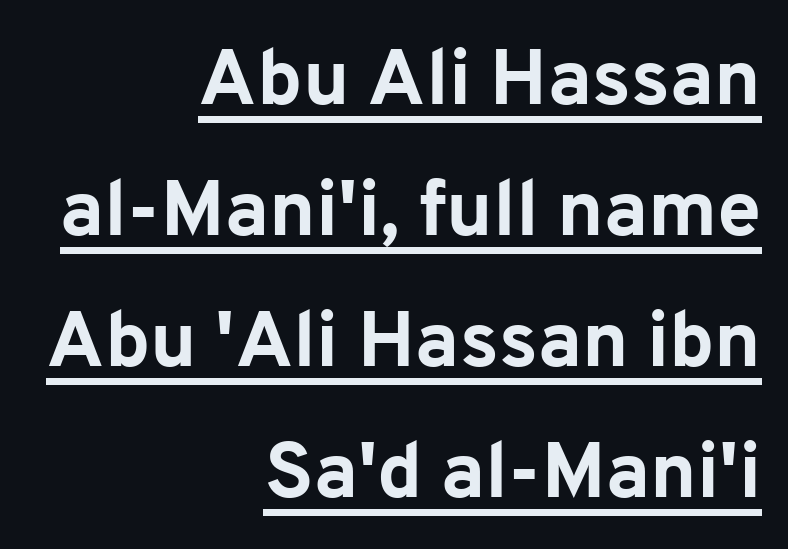
The sample has been set heavy, in full bold. Letter spacing: default. Proportional: the letters do not fall into vertical columns. Does the lettering tilt? It doesn't — this is upright. Compared with a flush-left layout, this one pins lines to the opposite, right side.
